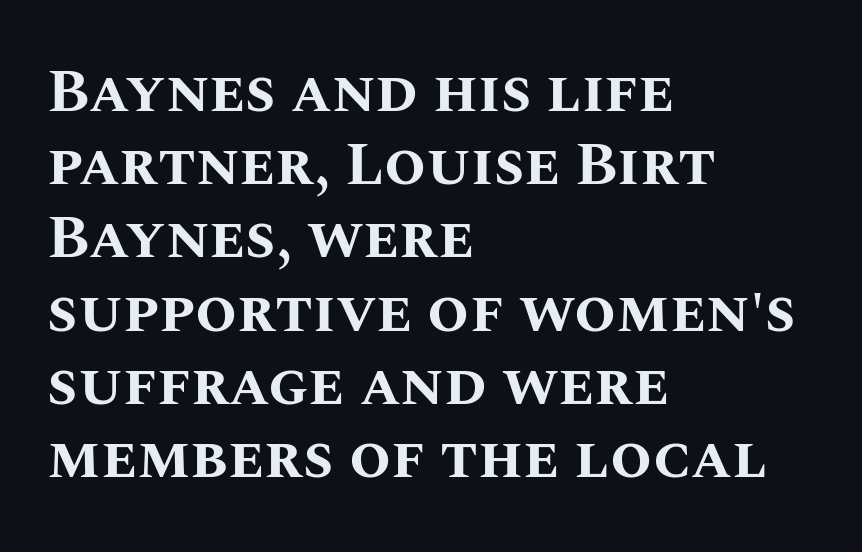
Q: Is the text bold? A: Yes.
Q: Is the text italic (slanted)? A: No, it is upright.
Q: Is the text underlined? A: No.
Q: How is the paragraph aligned? A: Left-aligned.
Q: Is the spacing between letters normal or unusually wide? A: Normal.
Q: Width (condensed, normal, or wide)? A: Normal.
Q: Stroke contrast? A: Medium.
Q: x-height? A: Large.
Q: Monospaced? A: No.
